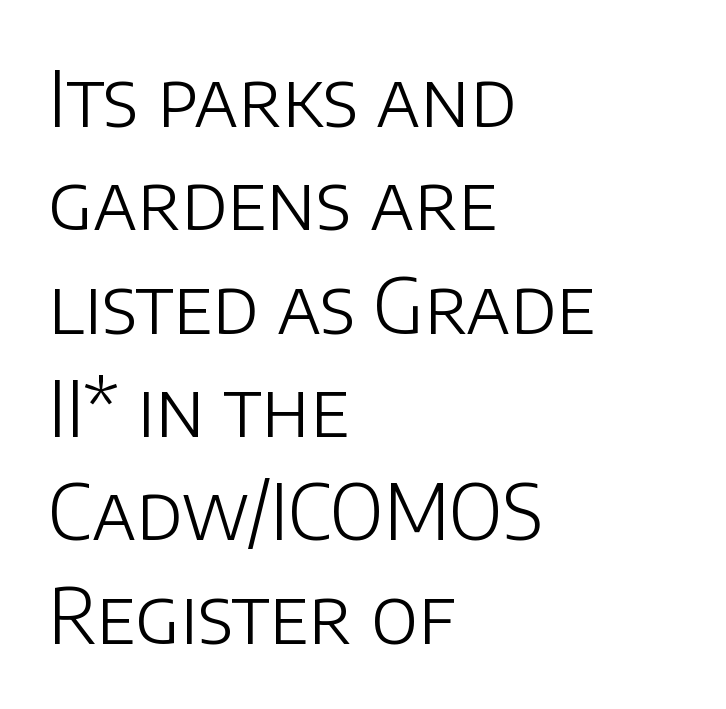
{"serif": "no", "italic": "no", "bold": "no", "weight": "light", "width": "normal", "stroke_contrast": "low", "x_height": "large", "monospaced": "no", "underline": "no", "align": "left", "line_spacing": "normal", "line_spacing_ratio": 1.36, "letter_spacing": "normal", "letter_spacing_em": 0.0, "glyph_px": 76}
